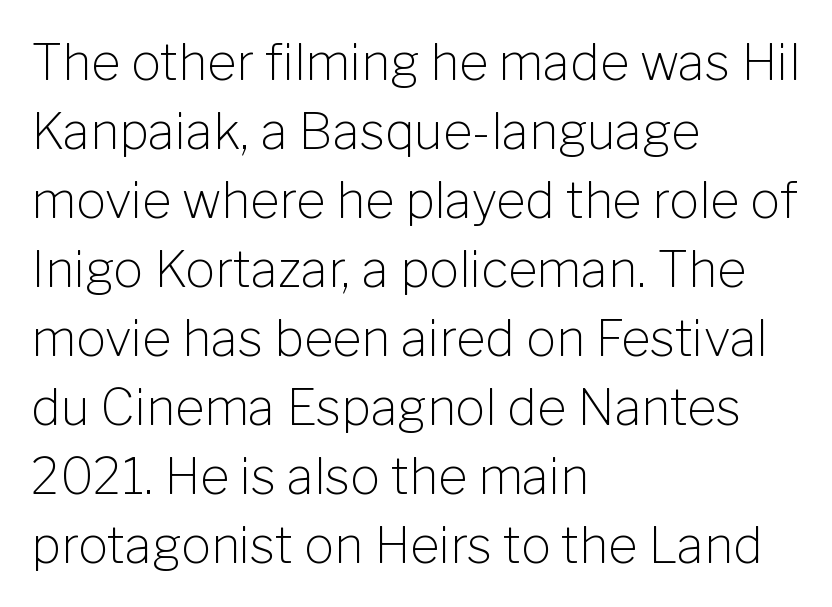
{"serif": "no", "italic": "no", "bold": "no", "weight": "light", "width": "normal", "stroke_contrast": "low", "x_height": "medium", "monospaced": "no", "underline": "no", "align": "left", "line_spacing": "normal", "line_spacing_ratio": 1.38, "letter_spacing": "normal", "letter_spacing_em": 0.0, "glyph_px": 50}
